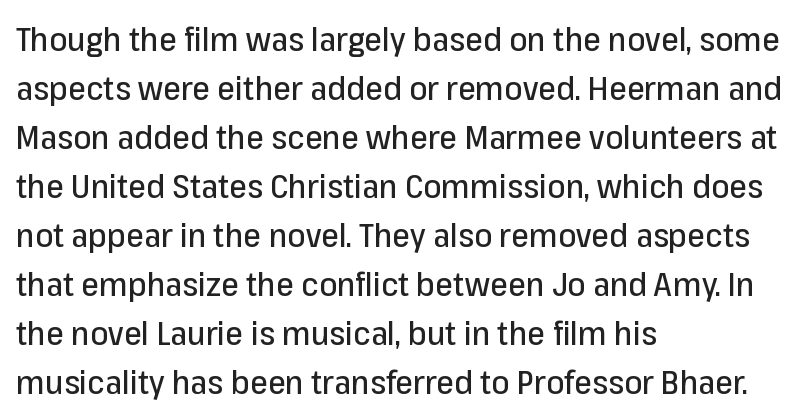
The image shows 32 px sans-serif type, upright; set left-aligned, normal line spacing (1.53x), normal letter spacing, not underlined; low stroke contrast and a medium x-height.
